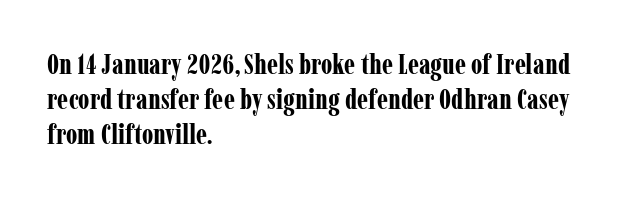
Q: Is the text bold? A: Yes.
Q: Is the text italic (slanted)? A: No, it is upright.
Q: Is the typeface a serif or a sans-serif typeface? A: Serif.
Q: Is the text underlined? A: No.
Q: How is the paragraph aligned? A: Left-aligned.
Q: Is the spacing between letters normal or unusually wide? A: Normal.
Q: Is the spacing between lines tight, normal or loose? A: Normal.
Q: Width (condensed, normal, or wide)? A: Condensed.
Q: Stroke contrast? A: Low.
Q: x-height? A: Medium.
Q: Monospaced? A: No.
